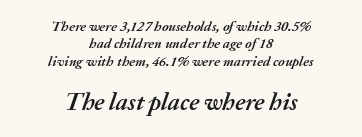
Line starts and ends both wander, symmetrically. The letters in the lower block stand taller than those in the block above. The horizontal fit of the characters is conventional and even. Decoration check: the copy has no underline. Chunky letters — that's bold for sure. It's the slanting kind of type.
